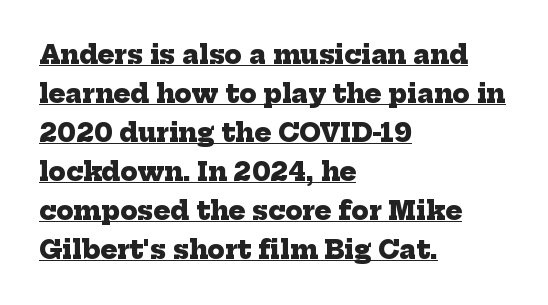
If you drew a ruler down the left edge, every line would touch it. The specimen includes a rule beneath the text block's lines. Heavy, bold letterforms. This sample uses plain, unmodified letter spacing.
